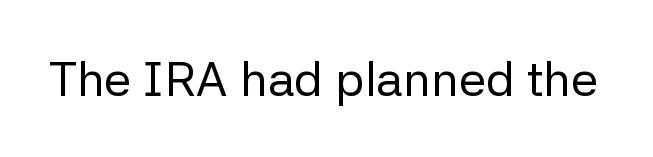
The image shows 49 px regular-weight sans-serif type, upright; set normal letter spacing, not underlined; low stroke contrast and a medium x-height.
